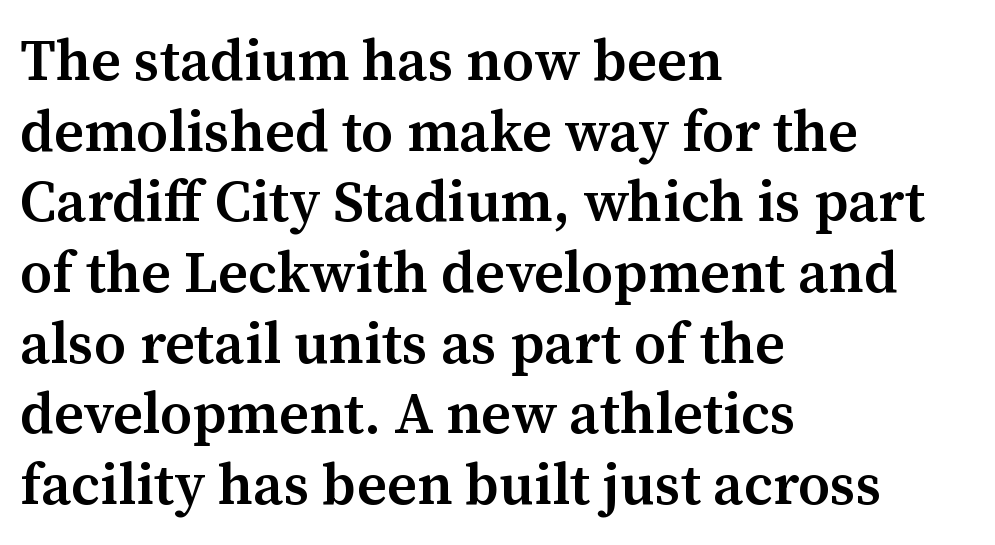
Q: Is the text bold? A: Semi-bold.
Q: Is the text italic (slanted)? A: No, it is upright.
Q: Is the typeface a serif or a sans-serif typeface? A: Serif.
Q: Is the text underlined? A: No.
Q: How is the paragraph aligned? A: Left-aligned.
Q: Is the spacing between letters normal or unusually wide? A: Normal.
Q: Width (condensed, normal, or wide)? A: Normal.
Q: Stroke contrast? A: Medium.
Q: x-height? A: Medium.
Q: Monospaced? A: No.
